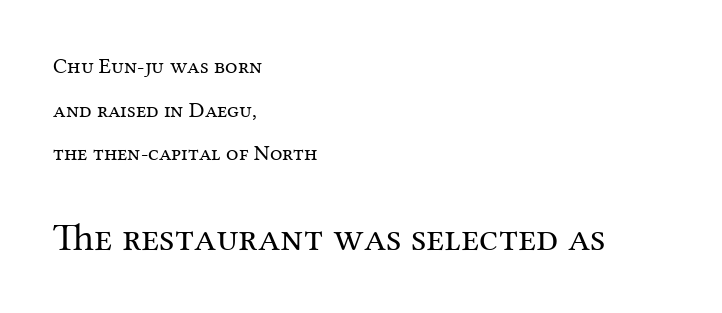
Short and long lines alike share a common starting point at left. The area under the type is left untouched. Spacing between characters is what you'd get straight out of the box. This rendering employs a face with finishing strokes, i.e., a serif. Proportional: the letters do not fall into vertical columns. Weight: in the light-to-regular range.
